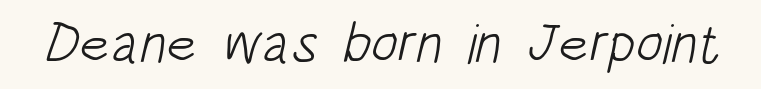
Q: Is the text bold? A: No.
Q: Is the typeface a serif or a sans-serif typeface? A: Sans-serif.
Q: Is the text underlined? A: No.
Q: Is the spacing between letters normal or unusually wide? A: Normal.
Q: Width (condensed, normal, or wide)? A: Condensed.
Q: Stroke contrast? A: Low.
Q: x-height? A: Large.
Q: Monospaced? A: No.
